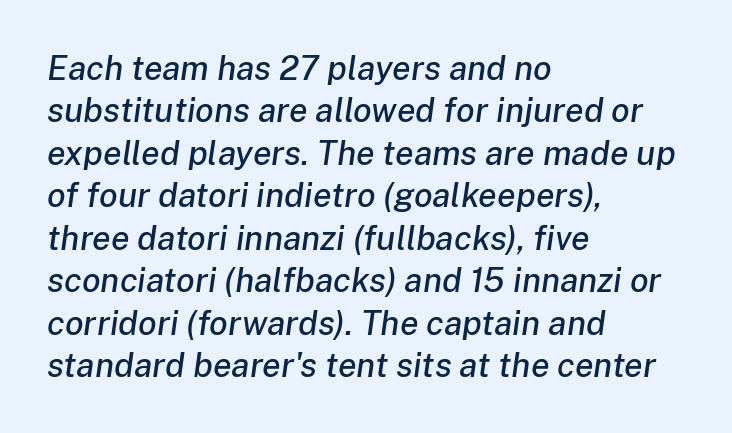
The image shows 34 px text type, italic (leaning right); set left-aligned, normal line spacing (1.25x), normal letter spacing, not underlined; low stroke contrast and a medium x-height.
